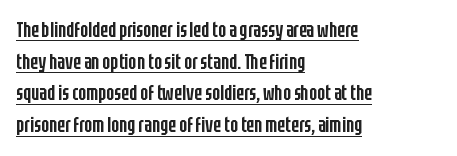
{"italic": "no", "bold": "semi", "underline": "yes", "align": "left", "line_spacing": "normal", "line_spacing_ratio": 1.51, "letter_spacing": "normal", "letter_spacing_em": 0.0, "glyph_px": 21}
